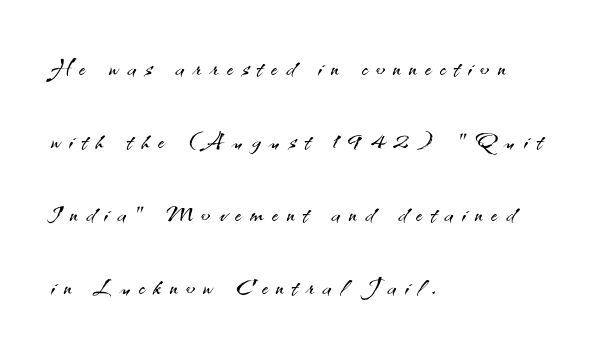
The image shows 33 px light sans-serif type; set left-aligned, loose line spacing (2.21x), unusually wide letter spacing (+0.27 em), not underlined; medium stroke contrast and a small x-height.
